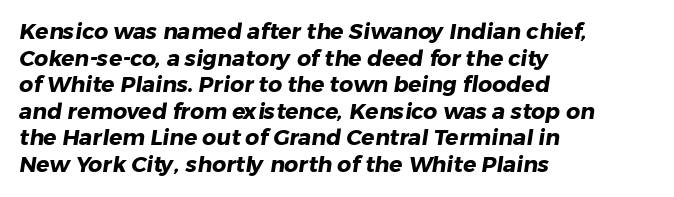
Q: Is the text bold? A: Yes.
Q: Is the text underlined? A: No.
Q: How is the paragraph aligned? A: Left-aligned.
Q: Is the spacing between letters normal or unusually wide? A: Normal.
